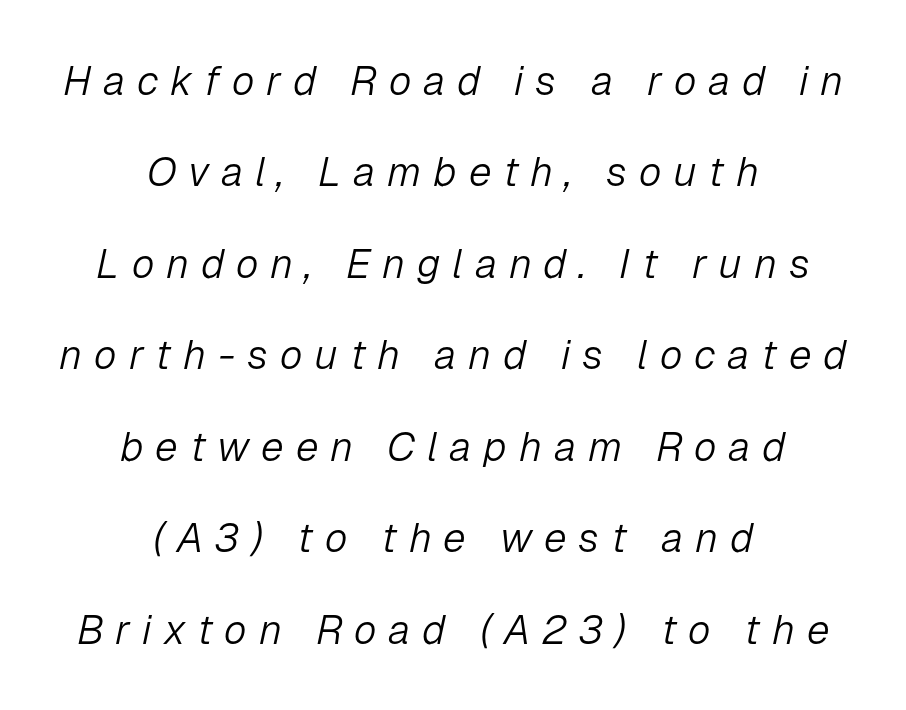
The image shows 41 px light type, italic (leaning right); set centered, loose line spacing (2.23x), unusually wide letter spacing (+0.29 em), not underlined; low stroke contrast and a medium x-height.
